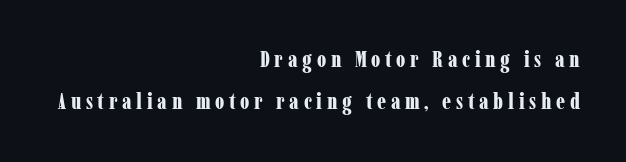
The sample has been set heavy, in full bold. Just letters on the line, the space beneath them empty. Posture: vertical. One-word summary of the alignment: right. The horizontal fit of the characters is loose and conspicuously gappy.
